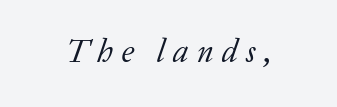
The image shows 32 px regular-weight serif type, italic (leaning right); set unusually wide letter spacing (+0.26 em), not underlined; low stroke contrast and a medium x-height.
